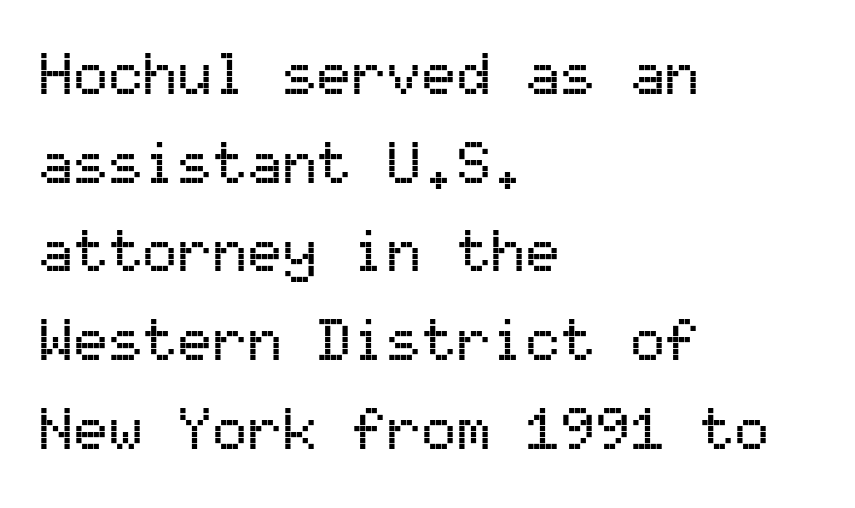
The image shows 58 px sans-serif type, upright, monospaced; set left-aligned, normal line spacing (1.53x), normal letter spacing, not underlined; medium stroke contrast and a medium x-height.
